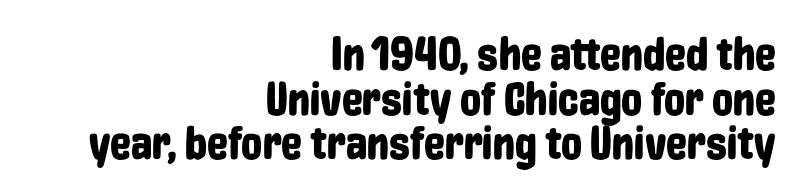
{"serif": "no", "italic": "no", "width": "condensed", "stroke_contrast": "low", "x_height": "medium", "monospaced": "no", "underline": "no", "align": "right", "line_spacing": "tight", "line_spacing_ratio": 0.95, "letter_spacing": "normal", "letter_spacing_em": 0.0, "glyph_px": 47}
